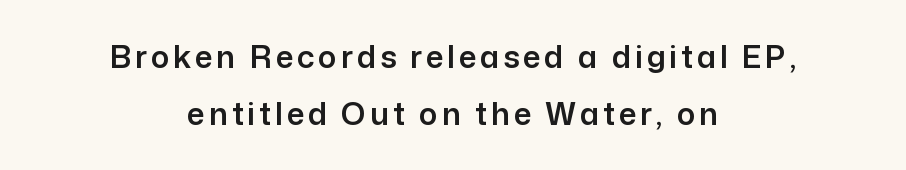
Q: Is the text italic (slanted)? A: No, it is upright.
Q: Is the typeface a serif or a sans-serif typeface? A: Sans-serif.
Q: Is the text underlined? A: No.
Q: How is the paragraph aligned? A: Centered.
Q: Width (condensed, normal, or wide)? A: Normal.
Q: Stroke contrast? A: Low.
Q: x-height? A: Medium.
Q: Monospaced? A: No.
